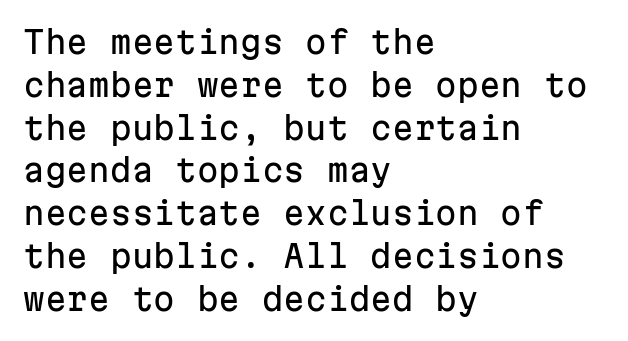
Students, observe: this is what conventionally led text looks like. A typesetter would call this zero additional tracking. Serifs: no, the terminals of the letterforms are clean. Reading down the block, your eye returns to a fixed left position each line.
